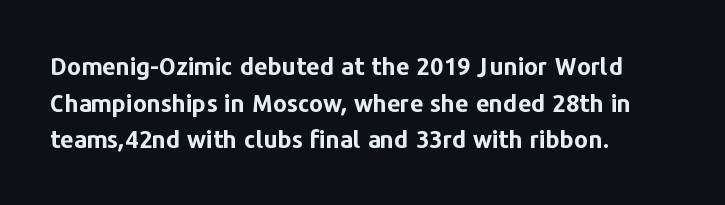
{"italic": "no", "bold": "yes", "underline": "no", "align": "left", "line_spacing": "normal", "line_spacing_ratio": 1.53, "letter_spacing": "normal", "letter_spacing_em": 0.0, "glyph_px": 24}
